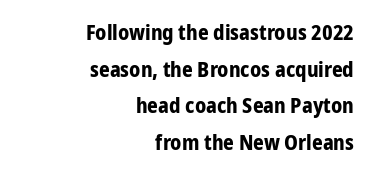
Q: Is the text bold? A: Yes.
Q: Is the text italic (slanted)? A: No, it is upright.
Q: Is the text underlined? A: No.
Q: How is the paragraph aligned? A: Right-aligned.
Q: Is the spacing between letters normal or unusually wide? A: Normal.
